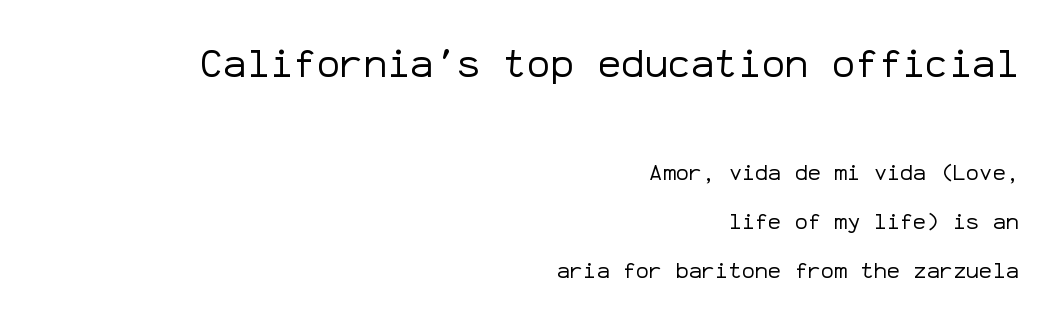
{"serif": "no", "italic": "no", "bold": "no", "weight": "regular", "width": "normal", "stroke_contrast": "low", "x_height": "medium", "monospaced": "yes", "underline": "no", "align": "right", "line_spacing": "loose", "line_spacing_ratio": 2.21, "letter_spacing": "normal", "letter_spacing_em": 0.0, "larger_block": "first", "size_ratio": 1.77, "glyph_px": 39}
